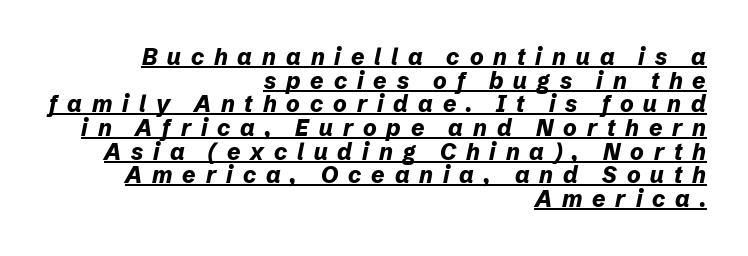
{"italic": "yes", "lean": "right", "slant_degrees": 12, "bold": "yes", "underline": "yes", "align": "right", "line_spacing": "tight", "line_spacing_ratio": 1.03, "letter_spacing": "wide", "letter_spacing_em": 0.43, "glyph_px": 23}
